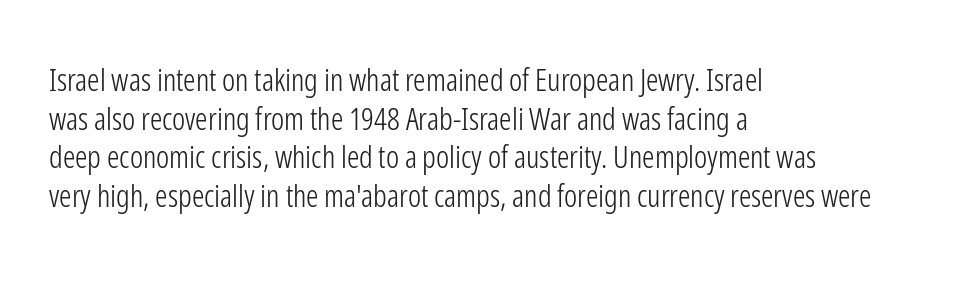
There is no visible air inserted between adjacent glyphs. What's the leading like? Ordinary, nothing unusual. Serifs: no, the terminals of the letterforms are clean. The rendering uses natural spacing where letterforms have individual widths. A bare baseline throughout the passage. No letter is thick-stroked: the sample isn't bold.
